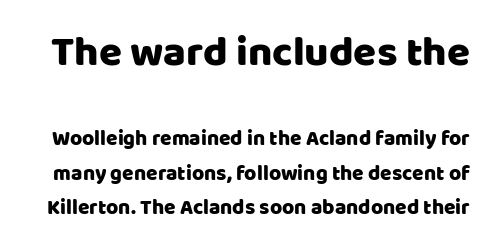
The image shows 42 px sans-serif type, upright; set normal line spacing (1.64x), normal letter spacing, not underlined; the first (top) block is 2.0x larger; low stroke contrast and a large x-height.
